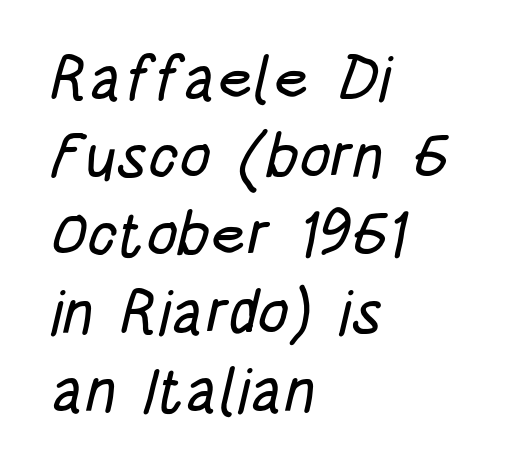
The image shows 62 px condensed sans-serif type; set left-aligned, normal line spacing (1.26x), normal letter spacing, not underlined; low stroke contrast and a large x-height.
